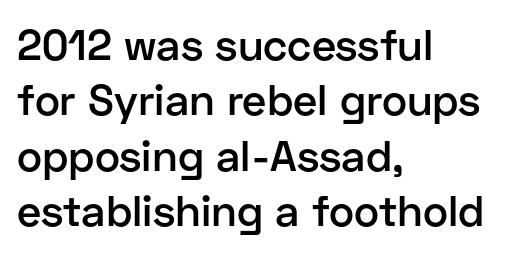
{"serif": "no", "italic": "no", "bold": "semi", "weight": "semibold", "width": "normal", "stroke_contrast": "low", "x_height": "medium", "monospaced": "no", "underline": "no", "align": "left", "line_spacing": "normal", "line_spacing_ratio": 1.29, "letter_spacing": "normal", "letter_spacing_em": 0.0, "glyph_px": 43}
